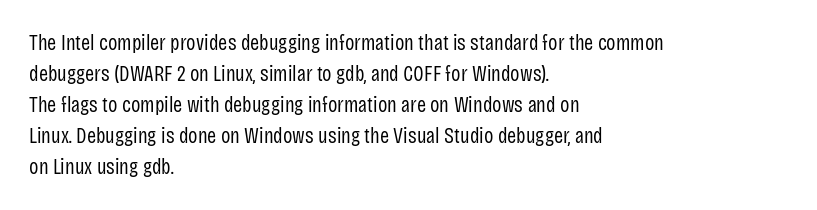
The image shows 22 px text type, upright; set left-aligned, normal line spacing (1.41x), normal letter spacing, not underlined.
